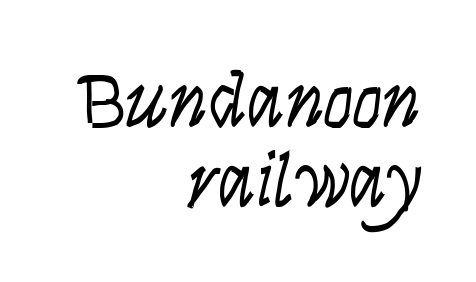
{"italic": "yes", "lean": "right", "slant_degrees": 9, "bold": "no", "weight": "light", "width": "condensed", "stroke_contrast": "low", "x_height": "large", "monospaced": "no", "underline": "no", "align": "right", "line_spacing": "tight", "line_spacing_ratio": 1.05, "letter_spacing": "normal", "letter_spacing_em": 0.0, "glyph_px": 76}
